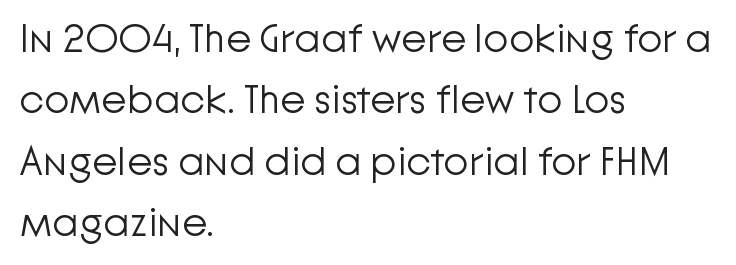
These lines are set flush left with a ragged right edge. Think of a printed novel: that variable character pitch is what you see here. Type without underlining. Interline gaps are of average width in this sample.
